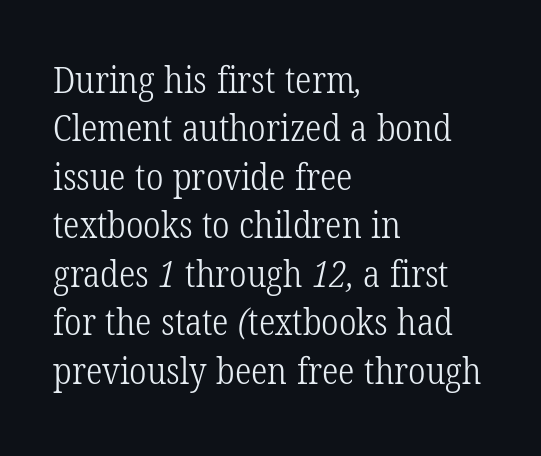
The image shows 37 px light, condensed serif type; set left-aligned, normal line spacing (1.31x), normal letter spacing, not underlined; low stroke contrast and a medium x-height.
